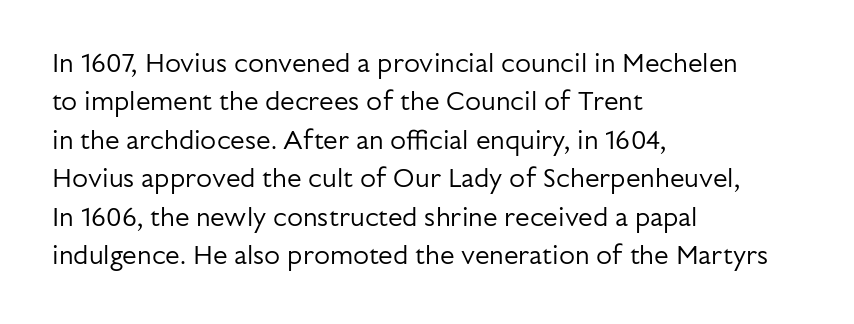
Leftover space on each line is placed entirely after the last word. The font sits on the lighter half of the weight spectrum, regular included. Here the glyphs are tracked normally, forming tight word shapes. Evenly set lines give the paragraph a standard silhouette. The area under the type is left untouched. The letters stand upright; this is a roman face.
